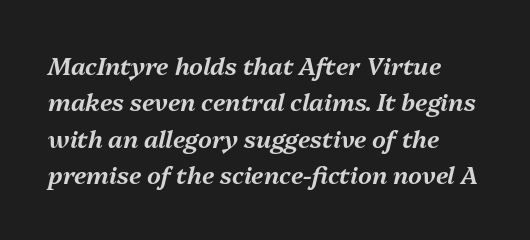
{"italic": "yes", "lean": "right", "slant_degrees": 13, "underline": "no", "line_spacing": "normal", "line_spacing_ratio": 1.52, "letter_spacing": "normal", "letter_spacing_em": 0.0, "glyph_px": 24}
